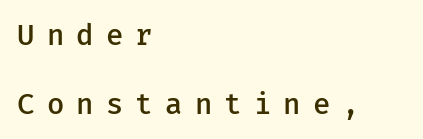
The image shows 29 px semibold sans-serif type, upright; set left-aligned, loose line spacing (2.37x), unusually wide letter spacing (+0.42 em), not underlined; low stroke contrast and a medium x-height.
